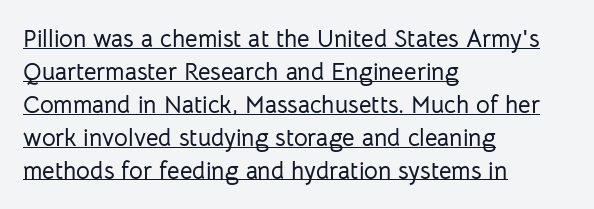
Q: Is the text italic (slanted)? A: No, it is upright.
Q: Is the text underlined? A: Yes.
Q: How is the paragraph aligned? A: Left-aligned.
Q: Is the spacing between letters normal or unusually wide? A: Normal.
Q: Is the spacing between lines tight, normal or loose? A: Normal.
